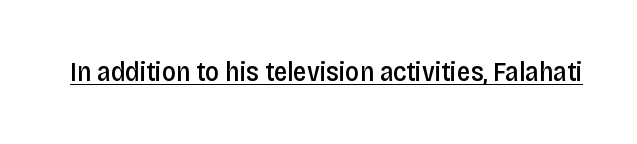
The image shows 27 px text type, upright; set normal letter spacing, underlined.
